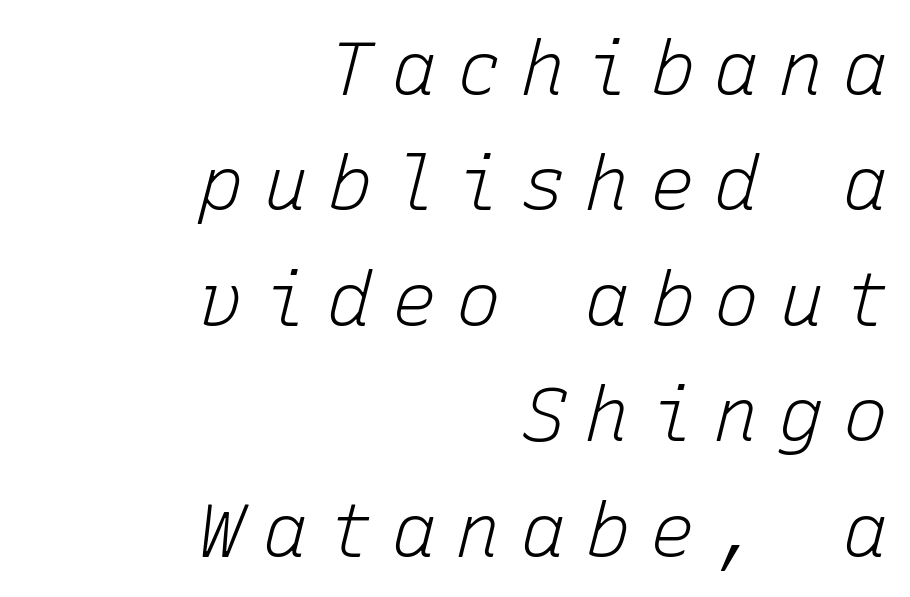
Q: Is the text bold? A: No.
Q: Is the text italic (slanted)? A: Yes, it leans right by about 15 degrees.
Q: Is the text underlined? A: No.
Q: How is the paragraph aligned? A: Right-aligned.
Q: Is the spacing between letters normal or unusually wide? A: Unusually wide.
Q: Is the spacing between lines tight, normal or loose? A: Normal.
Q: Width (condensed, normal, or wide)? A: Normal.
Q: Stroke contrast? A: Low.
Q: x-height? A: Medium.
Q: Monospaced? A: Yes.
